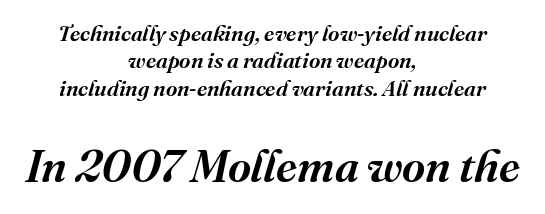
Q: Is the text italic (slanted)? A: Yes, it leans right by about 16 degrees.
Q: Is the typeface a serif or a sans-serif typeface? A: Serif.
Q: Is the text underlined? A: No.
Q: How is the paragraph aligned? A: Centered.
Q: Is the spacing between letters normal or unusually wide? A: Normal.
Q: Is the spacing between lines tight, normal or loose? A: Normal.
Q: Which block of text is set in a larger size, the first (top) or the second (bottom)? A: The second (bottom) one.
Q: Width (condensed, normal, or wide)? A: Normal.
Q: Stroke contrast? A: Medium.
Q: x-height? A: Medium.
Q: Monospaced? A: No.
